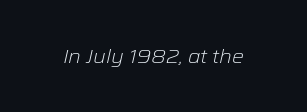
Words appear dense and cohesive because spacing is normal. The area under the type is left untouched. The strokes are not fattened; the text isn't bold. The whole block is typeset with a tilt.
